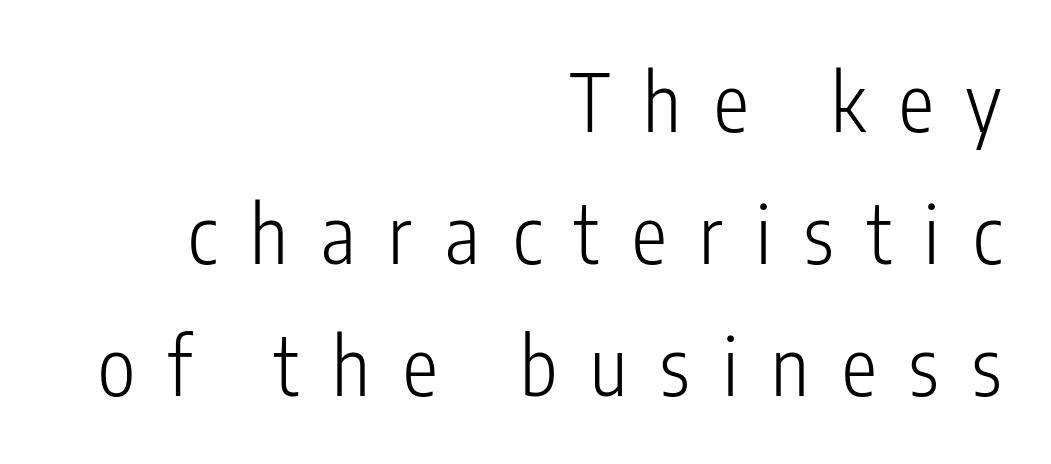
{"serif": "no", "italic": "no", "bold": "no", "weight": "light", "width": "condensed", "stroke_contrast": "low", "x_height": "medium", "monospaced": "no", "underline": "no", "align": "right", "line_spacing": "normal", "line_spacing_ratio": 1.67, "letter_spacing": "wide", "letter_spacing_em": 0.42, "glyph_px": 79}
